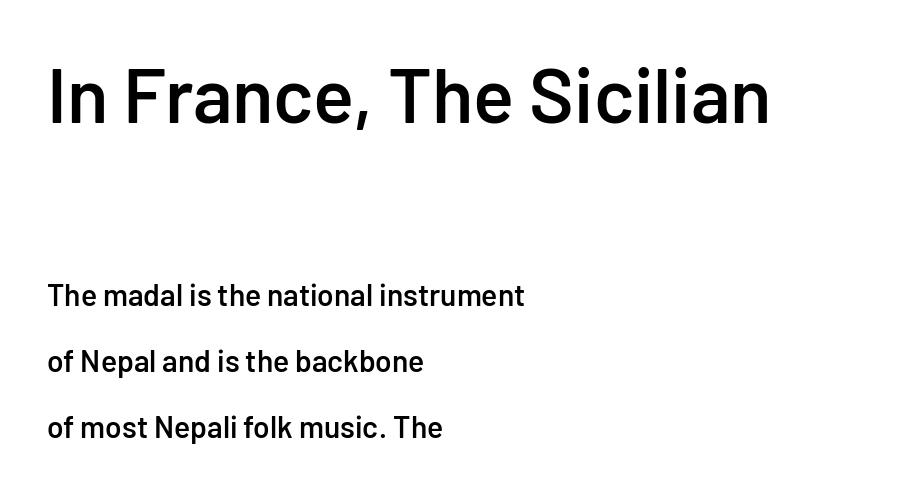
{"serif": "no", "italic": "no", "bold": "semi", "weight": "semibold", "width": "normal", "stroke_contrast": "low", "x_height": "medium", "monospaced": "no", "underline": "no", "align": "left", "line_spacing": "loose", "line_spacing_ratio": 2.21, "letter_spacing": "normal", "letter_spacing_em": 0.0, "larger_block": "first", "size_ratio": 2.53, "glyph_px": 76}
